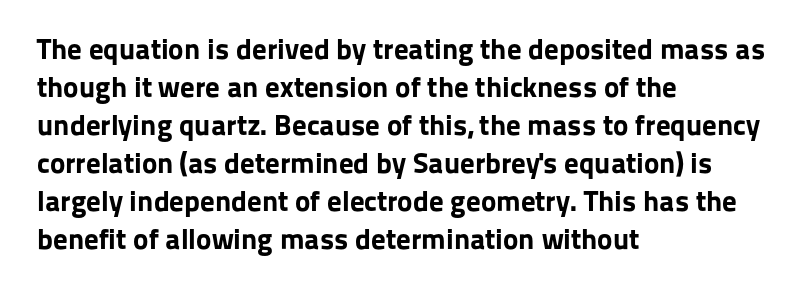
{"serif": "no", "italic": "no", "bold": "yes", "weight": "bold", "width": "normal", "stroke_contrast": "low", "x_height": "medium", "monospaced": "no", "underline": "no", "align": "left", "line_spacing": "normal", "line_spacing_ratio": 1.31, "letter_spacing": "normal", "letter_spacing_em": 0.0, "glyph_px": 29}
